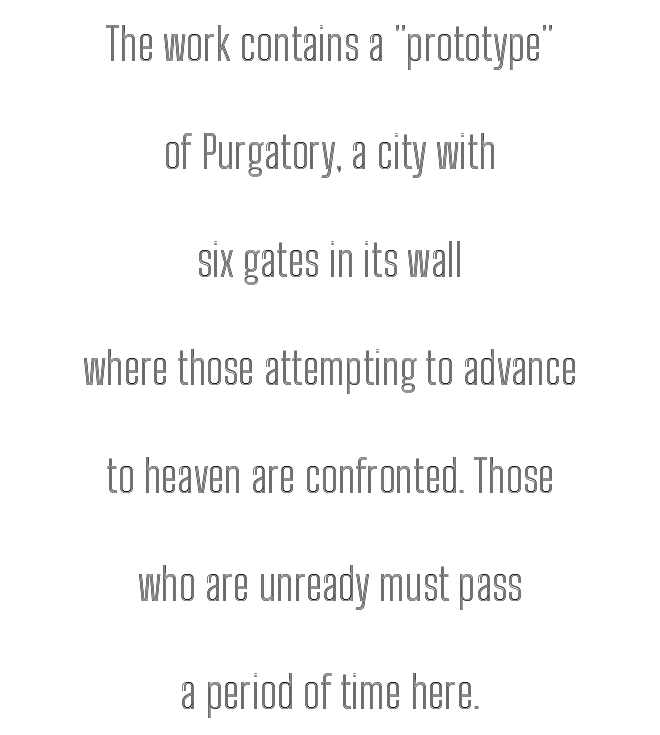
{"italic": "no", "width": "condensed", "x_height": "medium", "monospaced": "no", "underline": "no", "align": "center", "line_spacing": "loose", "line_spacing_ratio": 2.4, "letter_spacing": "normal", "letter_spacing_em": 0.0, "glyph_px": 45}
